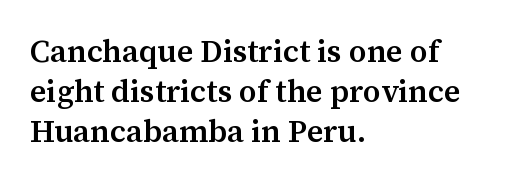
Q: Is the text bold? A: Semi-bold.
Q: Is the text italic (slanted)? A: No, it is upright.
Q: Is the typeface a serif or a sans-serif typeface? A: Serif.
Q: Is the text underlined? A: No.
Q: How is the paragraph aligned? A: Left-aligned.
Q: Is the spacing between letters normal or unusually wide? A: Normal.
Q: Is the spacing between lines tight, normal or loose? A: Normal.
Q: Width (condensed, normal, or wide)? A: Normal.
Q: Stroke contrast? A: Medium.
Q: x-height? A: Medium.
Q: Monospaced? A: No.
